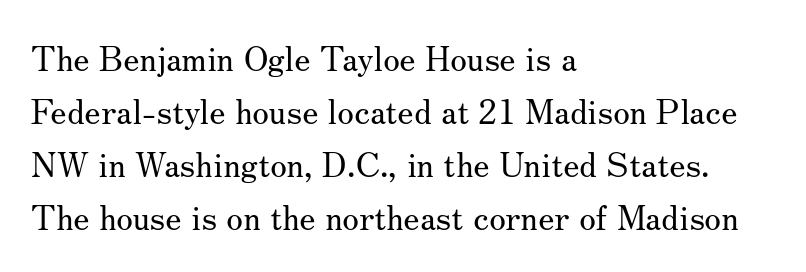
The image shows 34 px regular-weight serif type, upright; set left-aligned, normal line spacing (1.56x), normal letter spacing, not underlined; medium stroke contrast and a small x-height.
